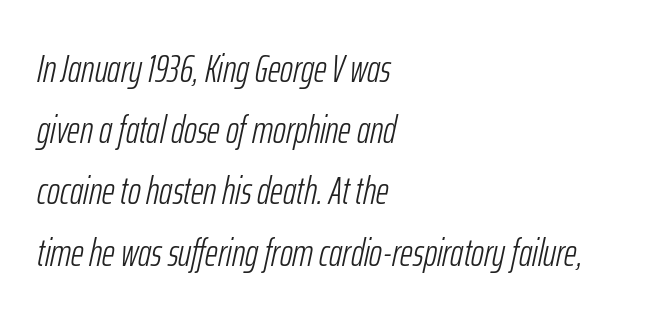
Q: Is the text bold? A: No.
Q: Is the text italic (slanted)? A: Yes, it leans right by about 12 degrees.
Q: Is the text underlined? A: No.
Q: How is the paragraph aligned? A: Left-aligned.
Q: Is the spacing between letters normal or unusually wide? A: Normal.
Q: Is the spacing between lines tight, normal or loose? A: Normal.
Q: Width (condensed, normal, or wide)? A: Condensed.
Q: Stroke contrast? A: Low.
Q: x-height? A: Medium.
Q: Monospaced? A: No.
